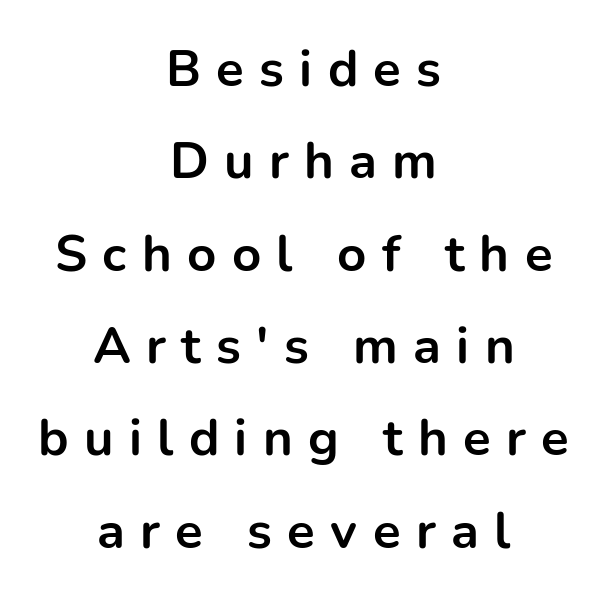
Q: Is the text bold? A: Yes.
Q: Is the text italic (slanted)? A: No, it is upright.
Q: Is the typeface a serif or a sans-serif typeface? A: Sans-serif.
Q: Is the text underlined? A: No.
Q: How is the paragraph aligned? A: Centered.
Q: Is the spacing between letters normal or unusually wide? A: Unusually wide.
Q: Width (condensed, normal, or wide)? A: Normal.
Q: Stroke contrast? A: Low.
Q: x-height? A: Medium.
Q: Monospaced? A: No.
